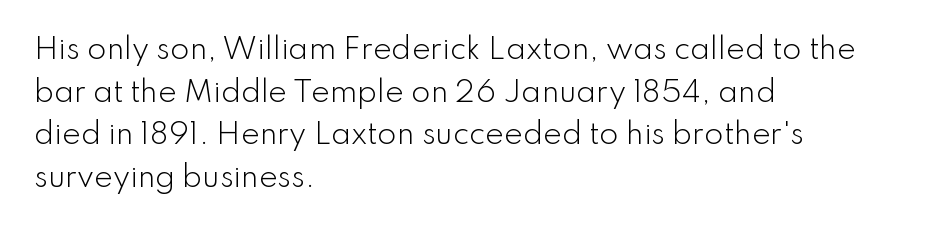
The image shows 28 px light sans-serif type, upright; set left-aligned, normal line spacing (1.52x), normal letter spacing, not underlined; low stroke contrast and a small x-height.
